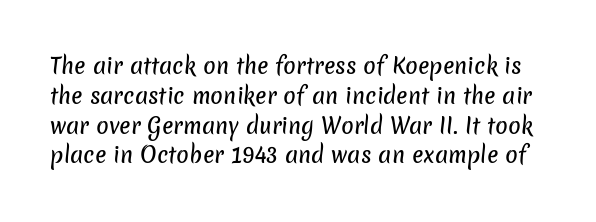
Q: Is the text underlined? A: No.
Q: Is the spacing between letters normal or unusually wide? A: Normal.
Q: Is the spacing between lines tight, normal or loose? A: Normal.
